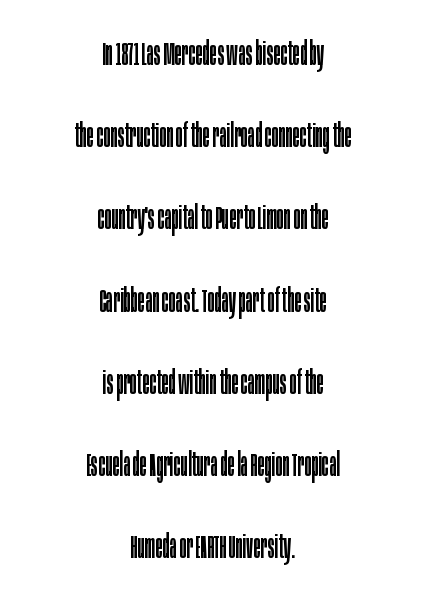
The image shows 33 px regular-weight, condensed sans-serif type, upright; set centered, loose line spacing (2.49x), normal letter spacing, not underlined; low stroke contrast and a large x-height.
